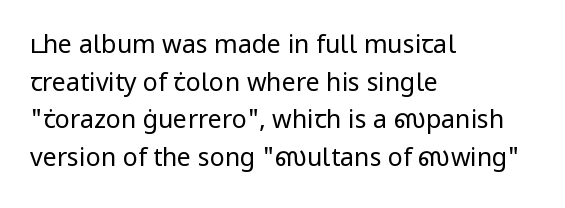
Q: Is the text bold? A: No.
Q: Is the text italic (slanted)? A: No, it is upright.
Q: Is the text underlined? A: No.
Q: How is the paragraph aligned? A: Left-aligned.
Q: Is the spacing between letters normal or unusually wide? A: Normal.
Q: Is the spacing between lines tight, normal or loose? A: Normal.
